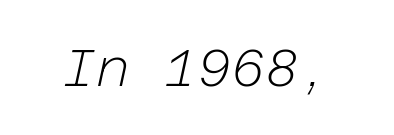
Q: Is the text bold? A: No.
Q: Is the text italic (slanted)? A: Yes, it leans right by about 12 degrees.
Q: Is the text underlined? A: No.
Q: Is the spacing between letters normal or unusually wide? A: Normal.
Q: Width (condensed, normal, or wide)? A: Normal.
Q: Stroke contrast? A: Low.
Q: x-height? A: Medium.
